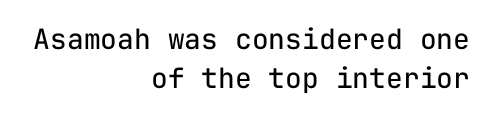
The image shows 28 px regular-weight sans-serif type, upright, monospaced; set right-aligned, normal line spacing (1.38x), normal letter spacing, not underlined; low stroke contrast and a medium x-height.
